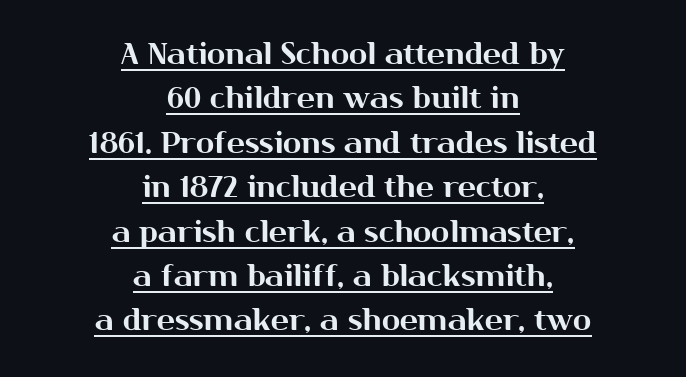
{"serif": "no", "italic": "no", "width": "normal", "stroke_contrast": "medium", "x_height": "medium", "monospaced": "no", "underline": "yes", "align": "center", "line_spacing": "normal", "line_spacing_ratio": 1.48, "letter_spacing": "normal", "letter_spacing_em": 0.0, "glyph_px": 30}
